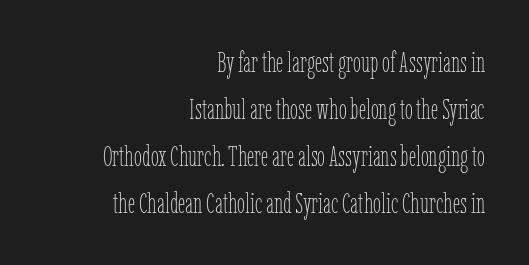
Q: Is the text bold? A: No.
Q: Is the text italic (slanted)? A: No, it is upright.
Q: Is the text underlined? A: No.
Q: How is the paragraph aligned? A: Right-aligned.
Q: Is the spacing between letters normal or unusually wide? A: Normal.
Q: Is the spacing between lines tight, normal or loose? A: Normal.
Q: Width (condensed, normal, or wide)? A: Condensed.
Q: Stroke contrast? A: Low.
Q: x-height? A: Medium.
Q: Monospaced? A: No.
